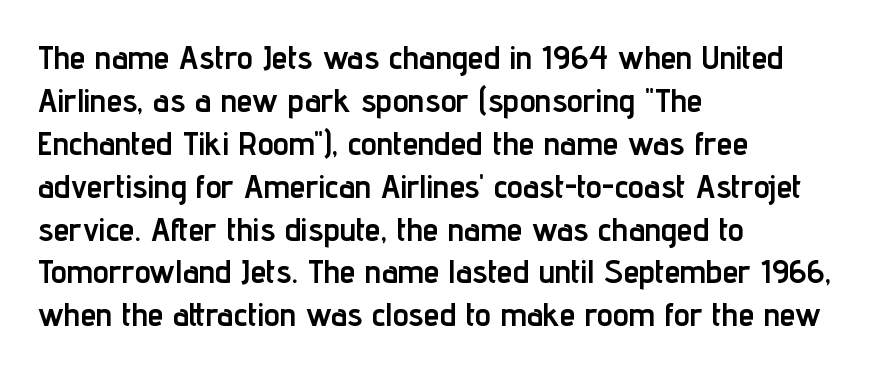
Q: Is the text bold? A: Yes.
Q: Is the text italic (slanted)? A: No, it is upright.
Q: Is the typeface a serif or a sans-serif typeface? A: Sans-serif.
Q: Is the text underlined? A: No.
Q: How is the paragraph aligned? A: Left-aligned.
Q: Is the spacing between letters normal or unusually wide? A: Normal.
Q: Is the spacing between lines tight, normal or loose? A: Normal.
Q: Width (condensed, normal, or wide)? A: Condensed.
Q: Stroke contrast? A: Low.
Q: x-height? A: Medium.
Q: Monospaced? A: No.
